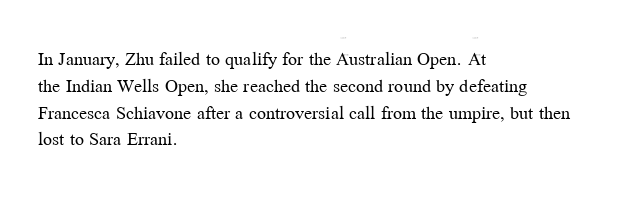
Q: Is the text bold? A: No.
Q: Is the text italic (slanted)? A: No, it is upright.
Q: Is the text underlined? A: No.
Q: How is the paragraph aligned? A: Left-aligned.
Q: Is the spacing between letters normal or unusually wide? A: Normal.
Q: Is the spacing between lines tight, normal or loose? A: Normal.
